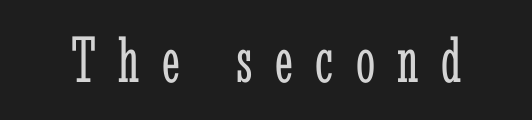
{"serif": "yes", "italic": "no", "bold": "no", "weight": "light", "width": "condensed", "stroke_contrast": "low", "x_height": "medium", "monospaced": "no", "underline": "no", "letter_spacing": "wide", "letter_spacing_em": 0.33, "glyph_px": 68}
